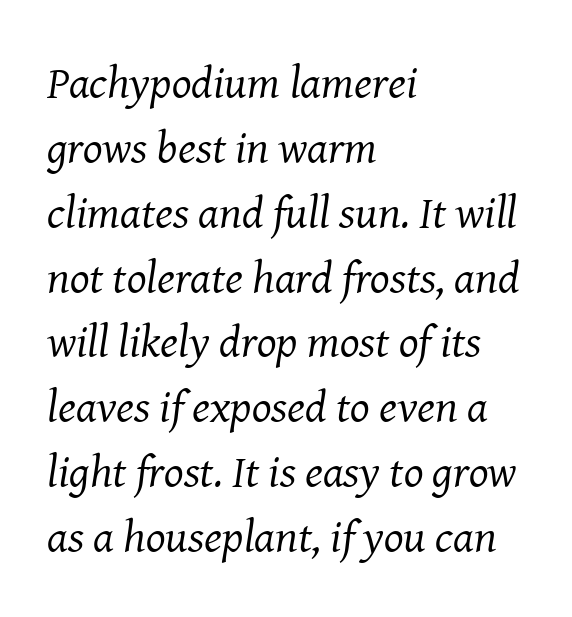
{"serif": "yes", "italic": "yes", "lean": "right", "slant_degrees": 8, "bold": "no", "weight": "regular", "width": "normal", "stroke_contrast": "medium", "x_height": "medium", "monospaced": "no", "underline": "no", "align": "left", "line_spacing": "normal", "line_spacing_ratio": 1.41, "letter_spacing": "normal", "letter_spacing_em": 0.0, "glyph_px": 46}
